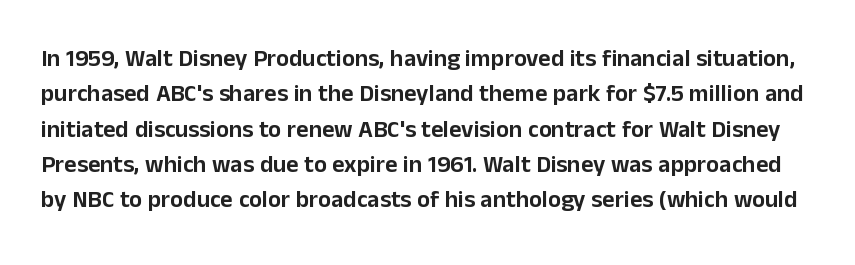
Q: Is the text italic (slanted)? A: No, it is upright.
Q: Is the text underlined? A: No.
Q: Is the spacing between letters normal or unusually wide? A: Normal.
Q: Is the spacing between lines tight, normal or loose? A: Normal.
